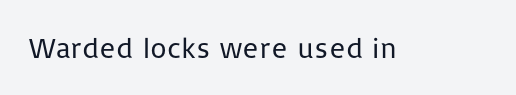
Does the lettering tilt? It doesn't — this is upright. Here the designer chose a conventional face with non-uniform glyph widths. Unmarked baselines from the first word to the last. Look at the tracking — it's just the regular setting, nothing added.
